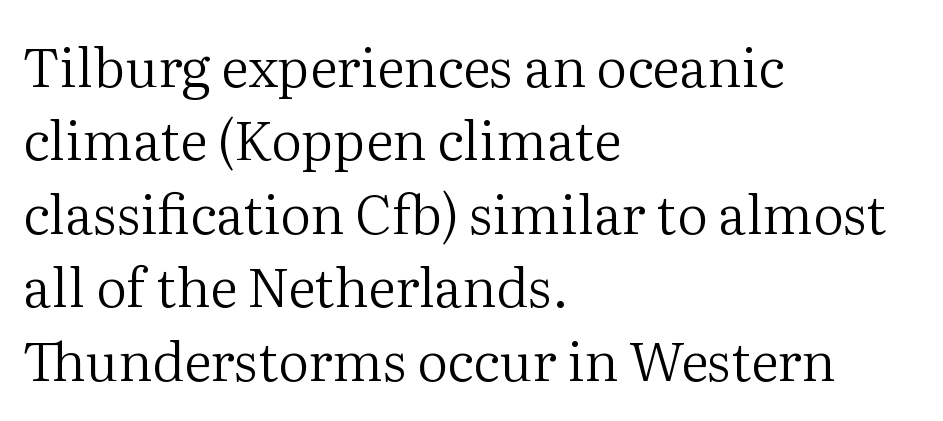
{"serif": "yes", "italic": "no", "bold": "no", "weight": "regular", "width": "normal", "stroke_contrast": "medium", "x_height": "medium", "monospaced": "no", "underline": "no", "align": "left", "line_spacing": "normal", "line_spacing_ratio": 1.36, "letter_spacing": "normal", "letter_spacing_em": 0.0, "glyph_px": 54}
